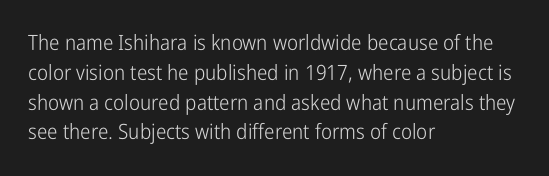
The image shows 21 px text type, upright; set left-aligned, normal line spacing (1.42x), normal letter spacing, not underlined.
